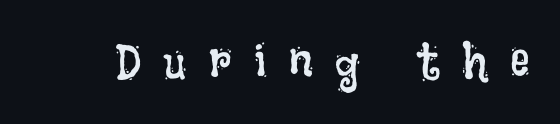
The image shows 49 px regular-weight, condensed type, upright; set unusually wide letter spacing (+0.46 em), not underlined; low stroke contrast and a large x-height.
